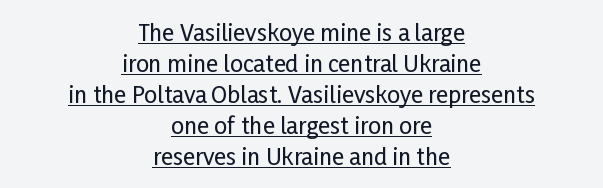
Casual observation: everything's sitting right in the middle. Descenders here cross a horizontal rule under the line. Interline gaps are of average width in this sample. A typesetter would call this zero additional tracking.
